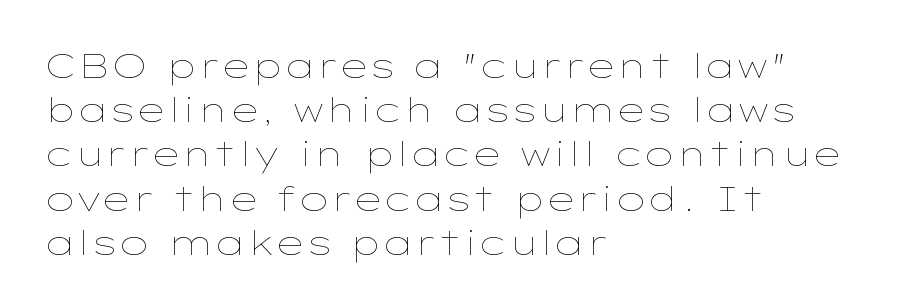
{"italic": "no", "bold": "no", "weight": "thin", "width": "wide", "stroke_contrast": "low", "x_height": "medium", "monospaced": "no", "underline": "no", "align": "left", "line_spacing": "normal", "line_spacing_ratio": 1.3, "letter_spacing": "normal", "letter_spacing_em": 0.0, "glyph_px": 34}
